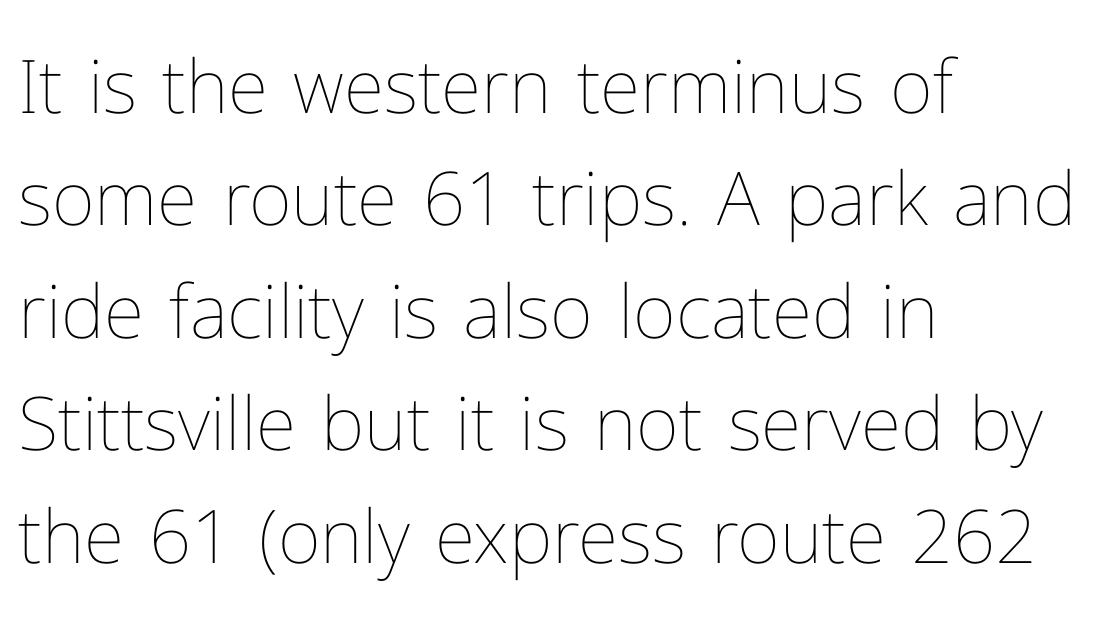
{"italic": "no", "bold": "no", "weight": "thin", "width": "normal", "stroke_contrast": "low", "x_height": "medium", "monospaced": "no", "underline": "no", "align": "left", "line_spacing": "normal", "line_spacing_ratio": 1.52, "letter_spacing": "normal", "letter_spacing_em": 0.0, "glyph_px": 74}
